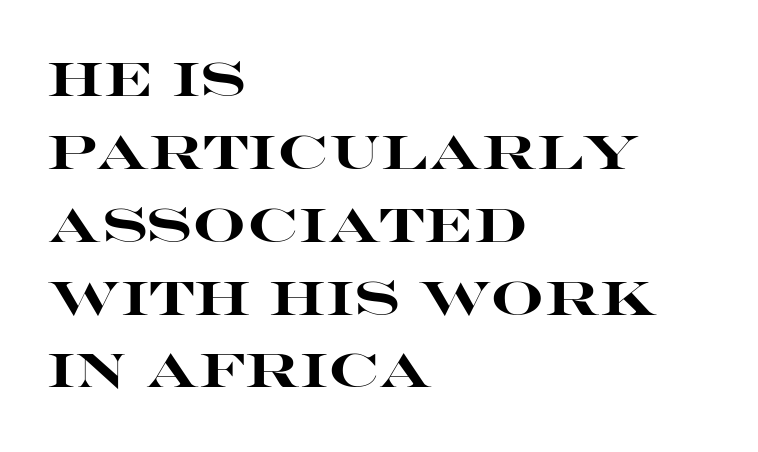
Layout note: lines flush left. This is heavy type, rendered in bold. The typography opts for an upright posture over an oblique one. Think of a printed novel: that variable character pitch is what you see here. The space beneath each line is pristine and unruled.
